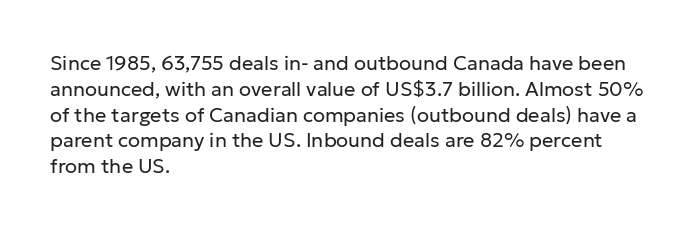
{"italic": "no", "bold": "no", "underline": "no", "align": "left", "line_spacing": "normal", "line_spacing_ratio": 1.29, "letter_spacing": "normal", "letter_spacing_em": 0.0, "glyph_px": 20}
